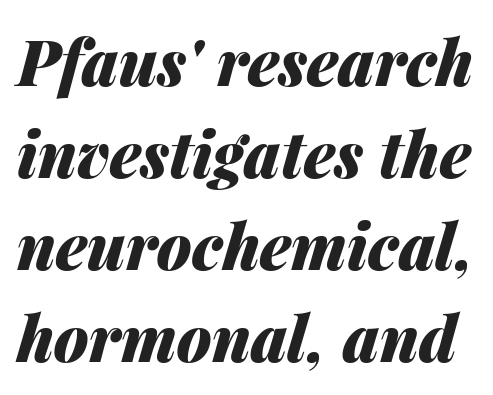
The image shows 63 px heavy type, italic (leaning right); set normal line spacing (1.46x), normal letter spacing, not underlined; medium stroke contrast and a medium x-height.
